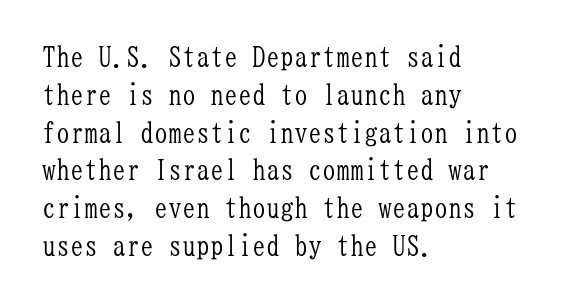
The compositor pushed each line to the left boundary. Weight: in the light-to-regular range. This is roman type, the default non-slanted kind. The leading is moderate, giving the passage an even texture. The face used here is monospaced, like something from a code editor. No word sits above an underline.
